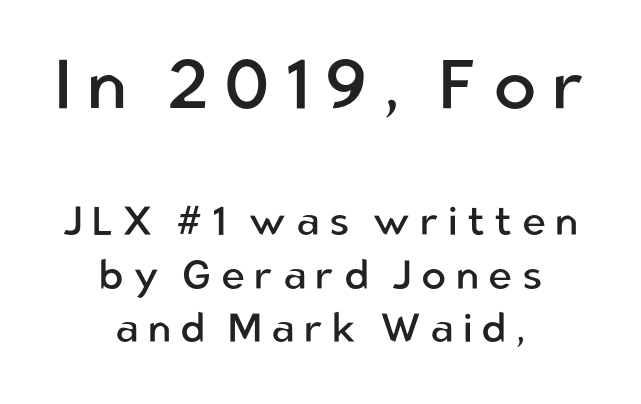
The image shows 71 px regular-weight sans-serif type, upright; set centered, normal line spacing (1.31x), unusually wide letter spacing (+0.22 em), not underlined; the first (top) block is 1.73x larger; low stroke contrast and a medium x-height.
